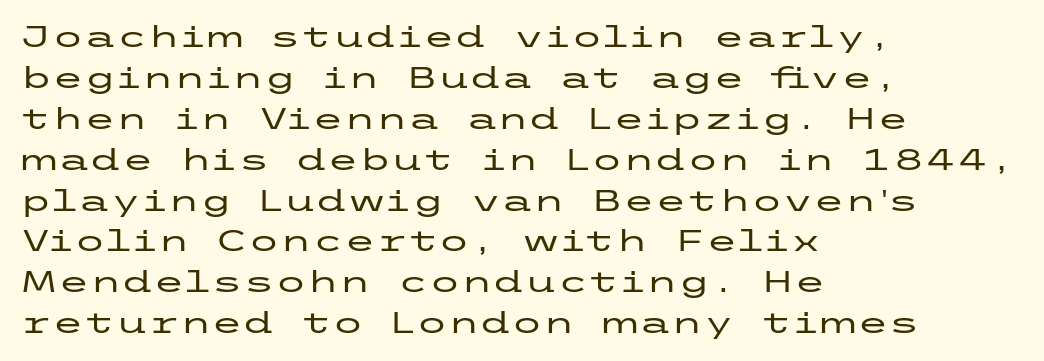
Q: Is the text italic (slanted)? A: No, it is upright.
Q: Is the typeface a serif or a sans-serif typeface? A: Sans-serif.
Q: Is the text underlined? A: No.
Q: How is the paragraph aligned? A: Left-aligned.
Q: Is the spacing between letters normal or unusually wide? A: Normal.
Q: Is the spacing between lines tight, normal or loose? A: Normal.
Q: Width (condensed, normal, or wide)? A: Wide.
Q: Stroke contrast? A: Low.
Q: x-height? A: Medium.
